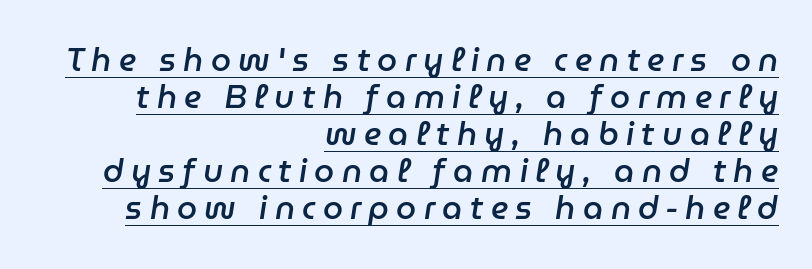
{"italic": "yes", "lean": "right", "slant_degrees": 9, "bold": "semi", "weight": "semibold", "width": "normal", "stroke_contrast": "low", "x_height": "medium", "monospaced": "no", "underline": "yes", "align": "right", "line_spacing_ratio": 1.16, "letter_spacing": "wide", "letter_spacing_em": 0.23, "glyph_px": 32}
